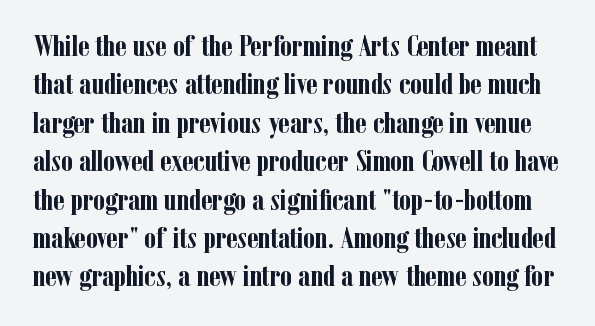
The image shows 30 px semibold, condensed serif type, upright; set normal line spacing (1.28x), normal letter spacing, not underlined; low stroke contrast and a medium x-height.
